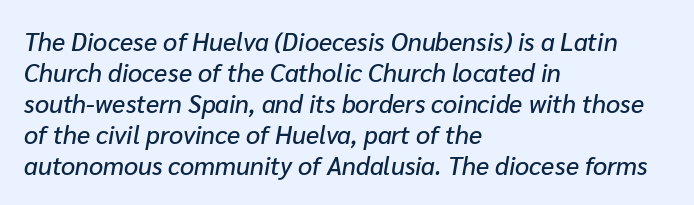
The image shows 25 px text type, italic (leaning right); set left-aligned, line spacing 1.24x, normal letter spacing, not underlined.
